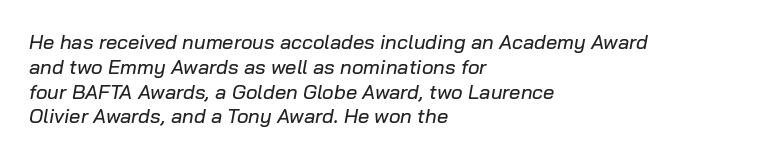
The image shows 20 px text type, italic (leaning right); set left-aligned, line spacing 1.24x, normal letter spacing, not underlined.
